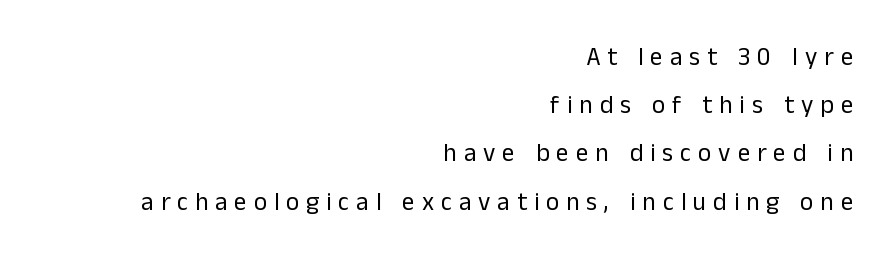
Q: Is the text bold? A: No.
Q: Is the text italic (slanted)? A: No, it is upright.
Q: Is the text underlined? A: No.
Q: How is the paragraph aligned? A: Right-aligned.
Q: Is the spacing between letters normal or unusually wide? A: Unusually wide.
Q: Is the spacing between lines tight, normal or loose? A: Loose.
